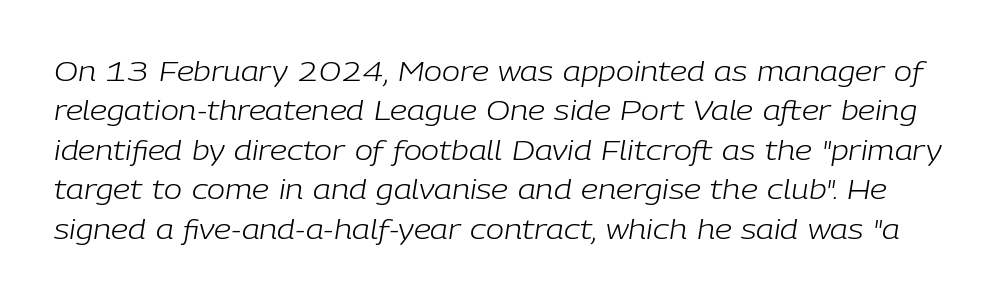
{"italic": "yes", "lean": "right", "slant_degrees": 9, "bold": "no", "underline": "no", "line_spacing": "normal", "line_spacing_ratio": 1.46, "letter_spacing": "normal", "letter_spacing_em": 0.0, "glyph_px": 27}
